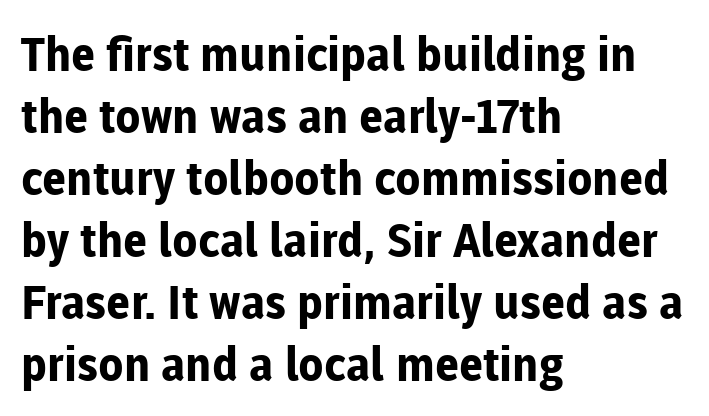
The image shows 47 px bold sans-serif type, upright; set left-aligned, normal line spacing (1.32x), normal letter spacing, not underlined; low stroke contrast and a medium x-height.
